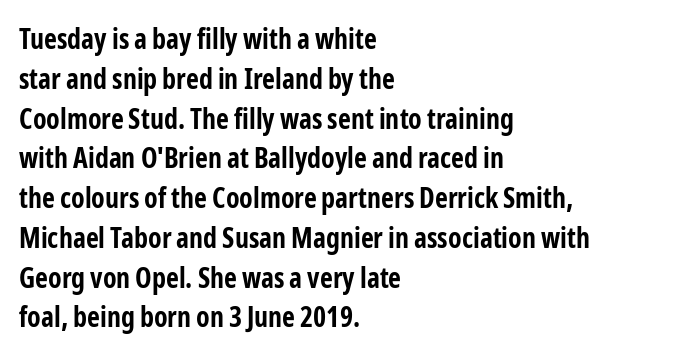
Q: Is the text bold? A: Yes.
Q: Is the text italic (slanted)? A: No, it is upright.
Q: Is the typeface a serif or a sans-serif typeface? A: Sans-serif.
Q: Is the text underlined? A: No.
Q: How is the paragraph aligned? A: Left-aligned.
Q: Is the spacing between letters normal or unusually wide? A: Normal.
Q: Is the spacing between lines tight, normal or loose? A: Normal.
Q: Width (condensed, normal, or wide)? A: Condensed.
Q: Stroke contrast? A: Low.
Q: x-height? A: Medium.
Q: Monospaced? A: No.
